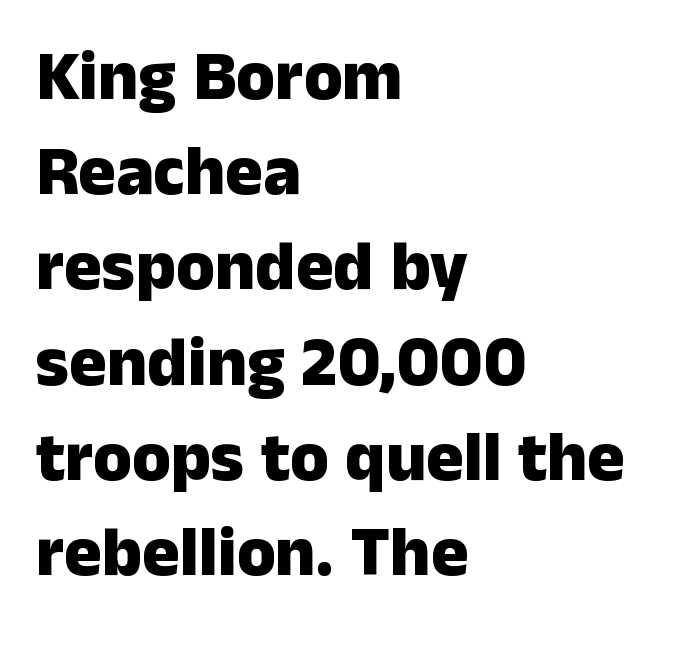
The image shows 70 px heavy sans-serif type, upright; set left-aligned, normal line spacing (1.36x), normal letter spacing, not underlined; low stroke contrast and a medium x-height.
